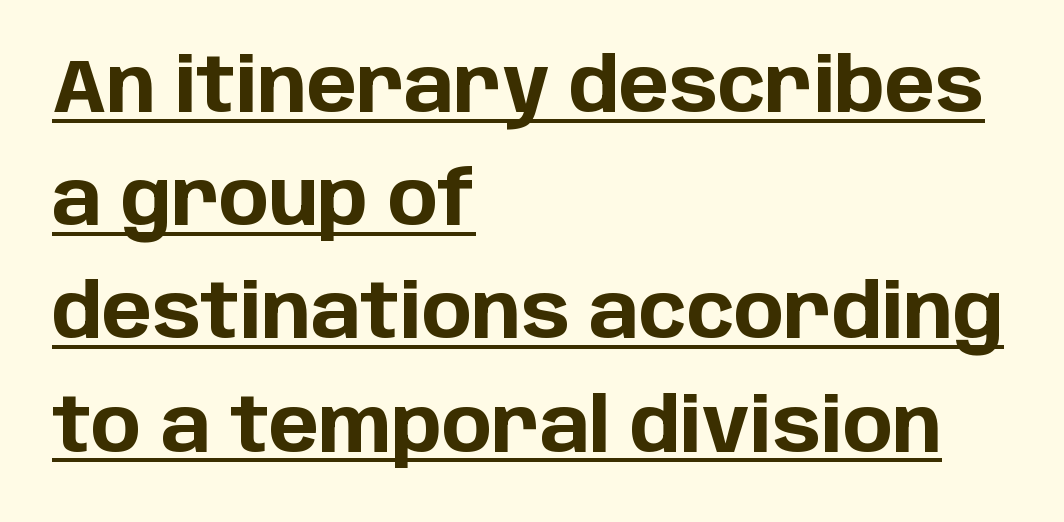
One glance says typical: line gaps are just what's usual. A typesetter would call this zero additional tracking. Decoration check: the copy is underlined. Weight: bold.
